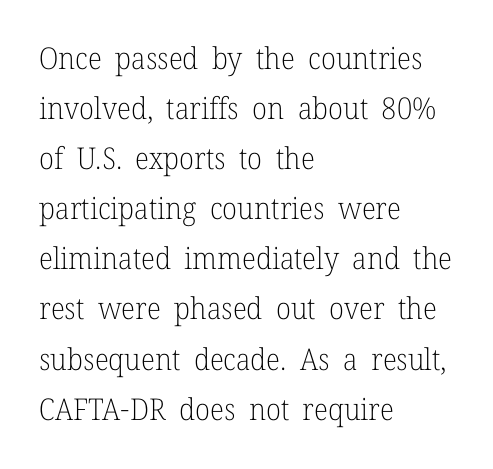
The image shows 30 px light serif type, upright; set left-aligned, normal line spacing (1.67x), normal letter spacing, not underlined; low stroke contrast and a medium x-height.
